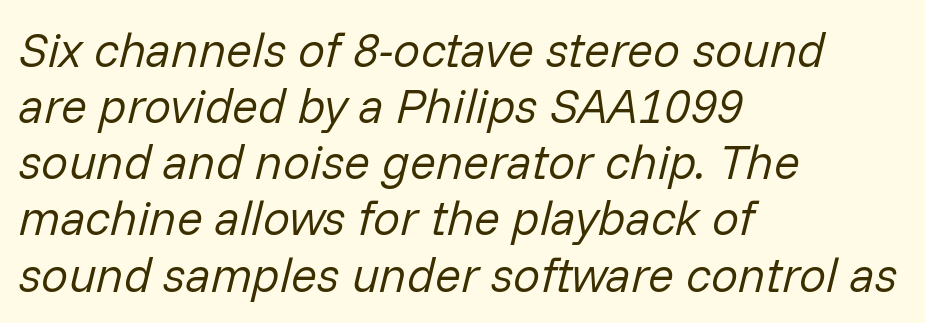
Q: Is the text bold? A: No.
Q: Is the text italic (slanted)? A: Yes, it leans right by about 14 degrees.
Q: Is the text underlined? A: No.
Q: How is the paragraph aligned? A: Left-aligned.
Q: Is the spacing between letters normal or unusually wide? A: Normal.
Q: Width (condensed, normal, or wide)? A: Normal.
Q: Stroke contrast? A: Low.
Q: x-height? A: Medium.
Q: Monospaced? A: No.
